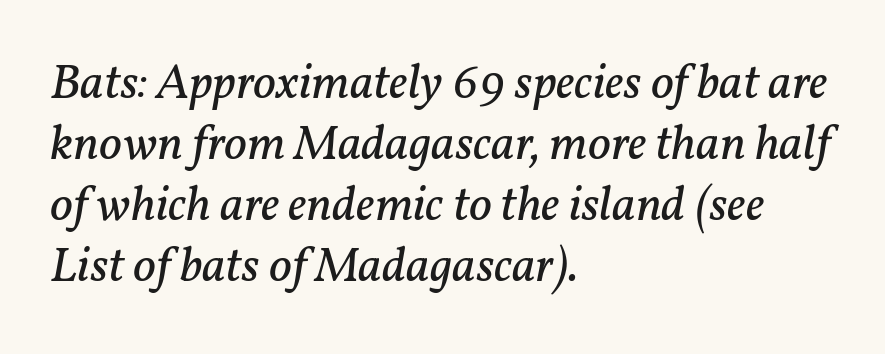
Q: Is the text bold? A: No.
Q: Is the text italic (slanted)? A: Yes, it leans right by about 11 degrees.
Q: Is the typeface a serif or a sans-serif typeface? A: Serif.
Q: Is the text underlined? A: No.
Q: How is the paragraph aligned? A: Left-aligned.
Q: Is the spacing between letters normal or unusually wide? A: Normal.
Q: Width (condensed, normal, or wide)? A: Normal.
Q: Stroke contrast? A: Low.
Q: x-height? A: Medium.
Q: Monospaced? A: No.
